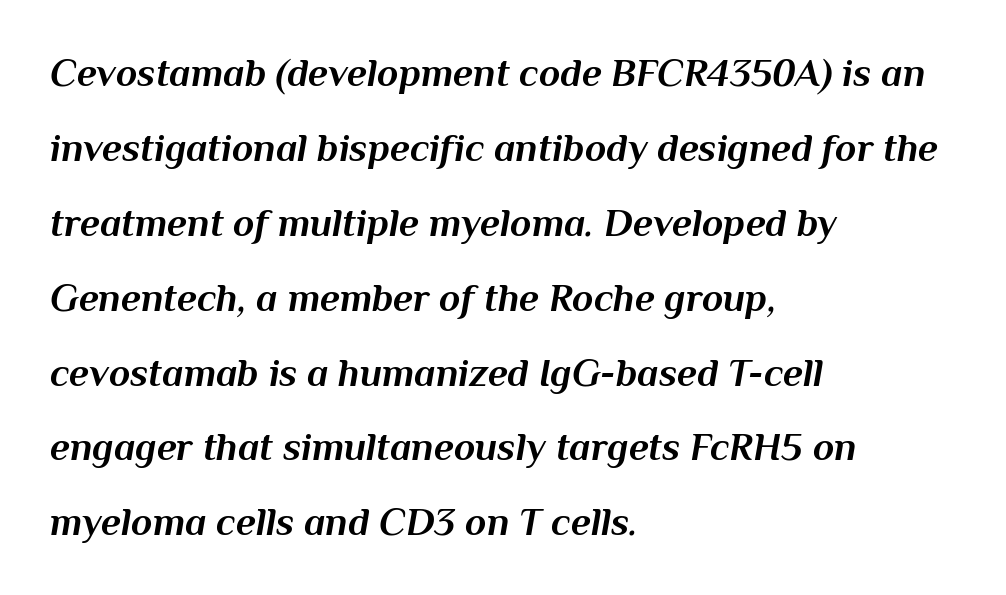
{"italic": "yes", "lean": "right", "slant_degrees": 10, "bold": "yes", "weight": "bold", "width": "normal", "stroke_contrast": "medium", "x_height": "medium", "monospaced": "no", "underline": "no", "align": "left", "line_spacing": "loose", "line_spacing_ratio": 1.92, "letter_spacing": "normal", "letter_spacing_em": 0.0, "glyph_px": 39}
